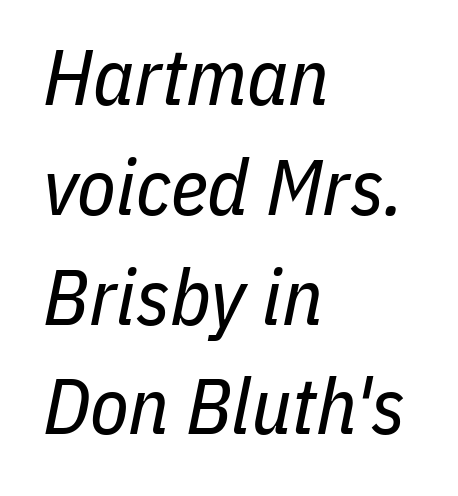
{"italic": "yes", "lean": "right", "slant_degrees": 11, "bold": "no", "weight": "regular", "width": "condensed", "stroke_contrast": "low", "x_height": "medium", "monospaced": "no", "underline": "no", "align": "left", "line_spacing": "normal", "line_spacing_ratio": 1.39, "letter_spacing": "normal", "letter_spacing_em": 0.0, "glyph_px": 79}
